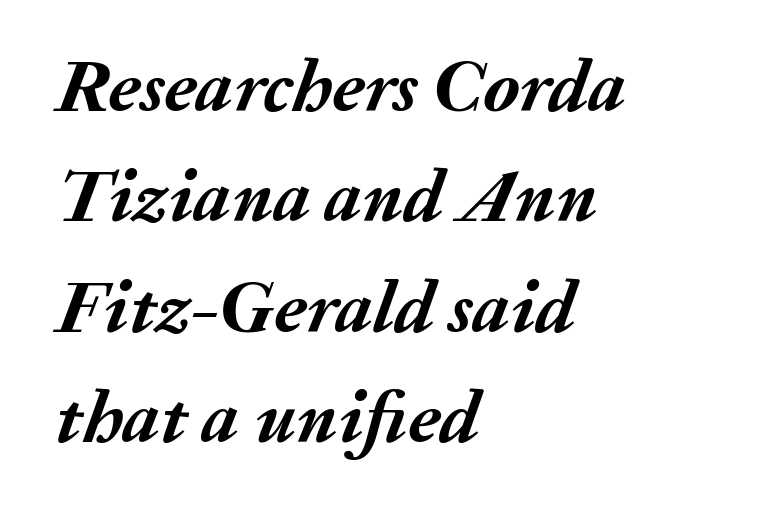
Descenders are the only things crossing below the line. Look at the tracking — it's just the regular setting, nothing added. Successive baselines arrive at the customary interval. These lines stack with their left ends in a neat column.
